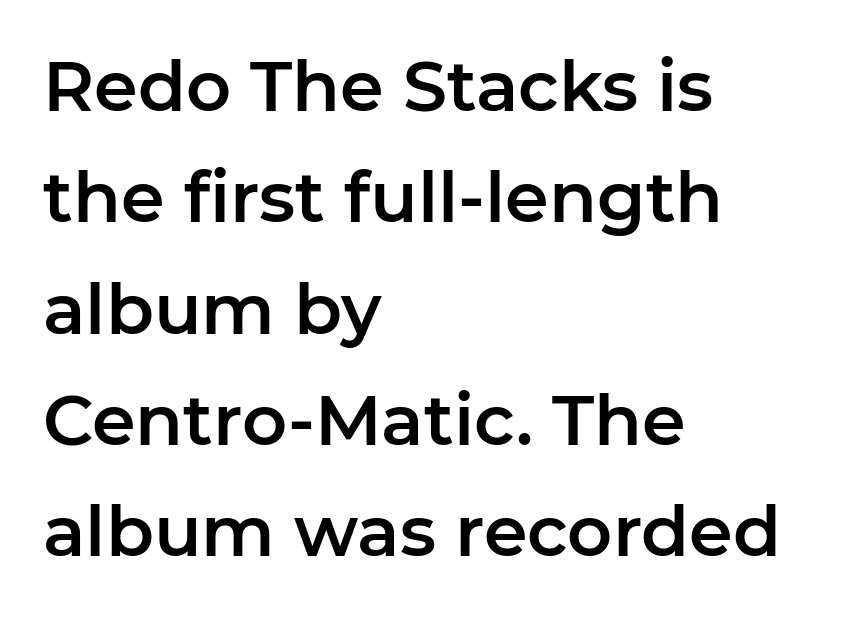
A typesetter would call this zero additional tracking. Plain, unruled lines of type. The lines sit at an ordinary, default distance from one another. Is this a fixed-width face? No — the glyphs have proportional, varying widths. Notice how the passage keeps a crisp vertical edge on the left only. These lines were composed using upright roman letters.
